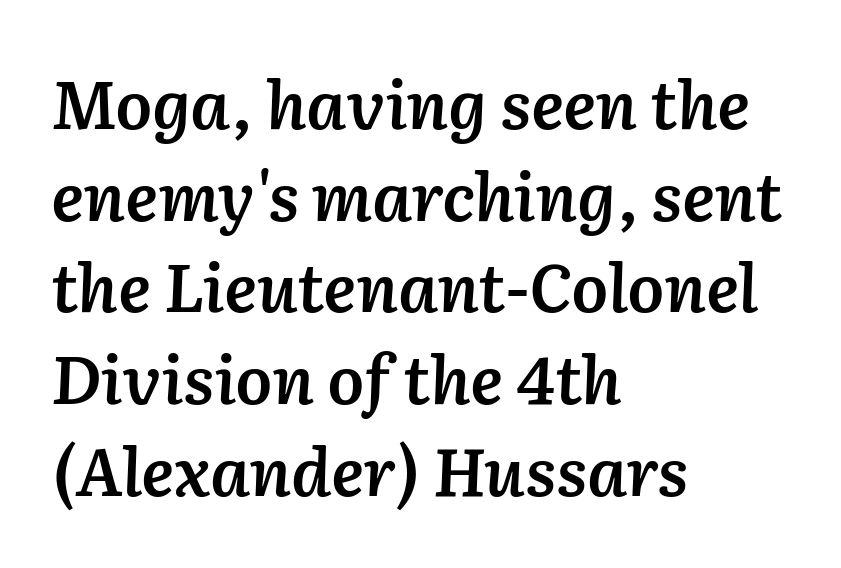
Tracking here is standard; glyphs follow each other at the usual distance. Slant detected: the letters are inclined. Proportional: the letters do not fall into vertical columns. A bit beefed up — I'd call it semibold rather than bold. Check under the words: just untouched page. All the whitespace from short lines collects on the right.
